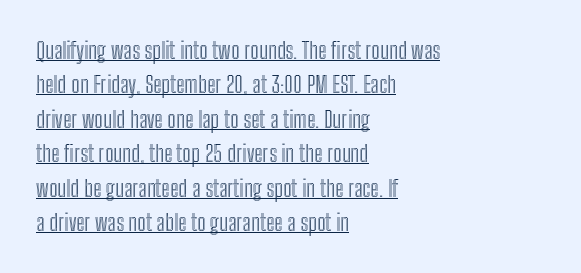
The letters stand upright; this is a roman face. You can see a thin bar hugging the bottom of the glyphs. Short and long lines alike share a common starting point at left. Default kerning and tracking; the words read as compact shapes. Summary of vertical rhythm: regular, with standard interline spacing.
